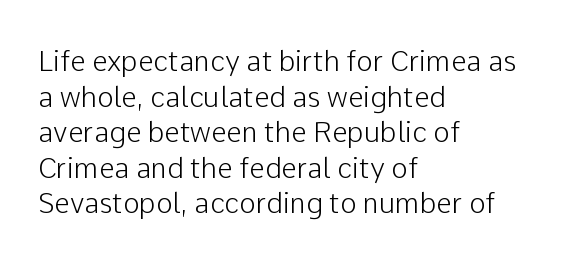
Q: Is the text italic (slanted)? A: No, it is upright.
Q: Is the typeface a serif or a sans-serif typeface? A: Sans-serif.
Q: Is the text underlined? A: No.
Q: How is the paragraph aligned? A: Left-aligned.
Q: Is the spacing between letters normal or unusually wide? A: Normal.
Q: Is the spacing between lines tight, normal or loose? A: Normal.
Q: Width (condensed, normal, or wide)? A: Normal.
Q: Stroke contrast? A: Low.
Q: x-height? A: Medium.
Q: Monospaced? A: No.
